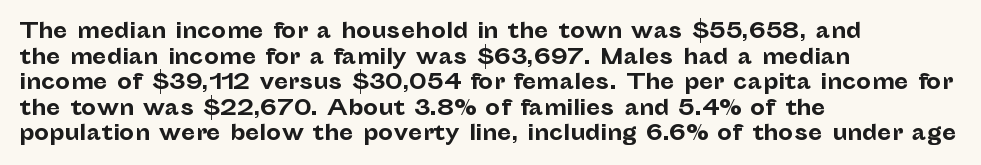
Is there any slant? The stems are plumb. The zone under the glyphs is completely vacant. Caption: bold face, heavy strokes. Each word holds together tightly as a unit, with standard inter-letter gaps. Does the copy run flush right? No — it runs flush left.
